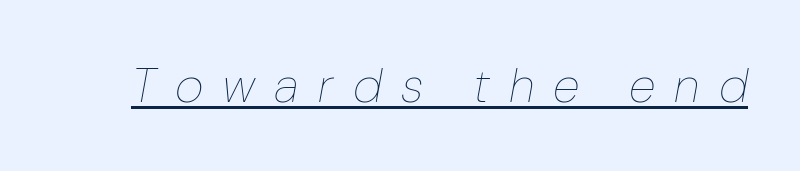
Q: Is the text bold? A: No.
Q: Is the text italic (slanted)? A: Yes, it leans right by about 10 degrees.
Q: Is the text underlined? A: Yes.
Q: Is the spacing between letters normal or unusually wide? A: Unusually wide.
Q: Width (condensed, normal, or wide)? A: Condensed.
Q: Stroke contrast? A: Low.
Q: x-height? A: Medium.
Q: Monospaced? A: No.
